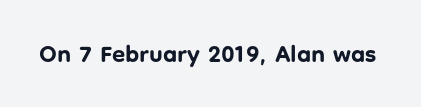
{"italic": "no", "bold": "yes", "underline": "no", "letter_spacing": "normal", "letter_spacing_em": 0.0, "glyph_px": 24}
